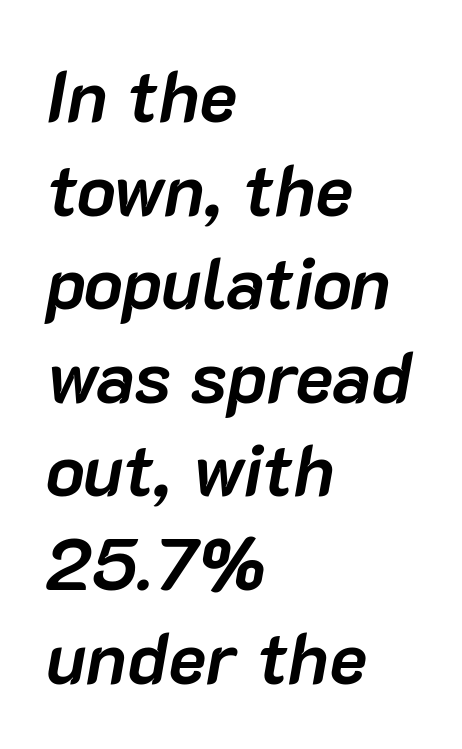
Posture: slanted. Here the designer chose a conventional face with non-uniform glyph widths. Alignment: flush left. In terms of weight, the rendering is a true, heavy bold. You could call the tracking neutral — neither tight nor loose.
